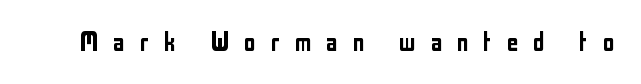
The image shows 31 px condensed sans-serif type, upright; set unusually wide letter spacing (+0.45 em), not underlined; low stroke contrast and a medium x-height.
